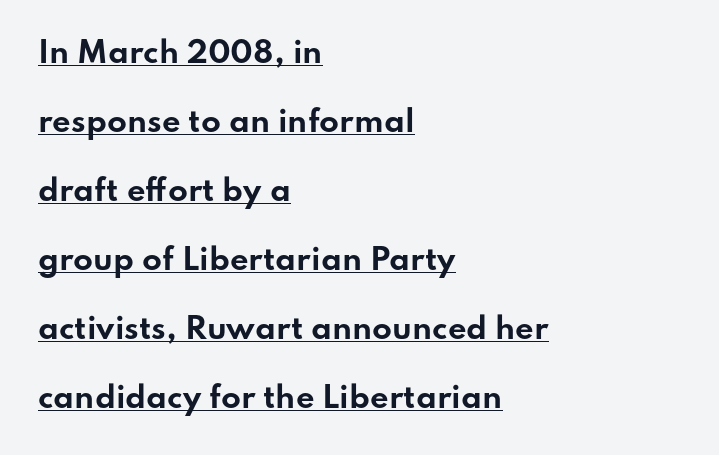
The image shows 29 px bold, wide sans-serif type, upright; set left-aligned, loose line spacing (2.38x), normal letter spacing, underlined; low stroke contrast and a small x-height.
